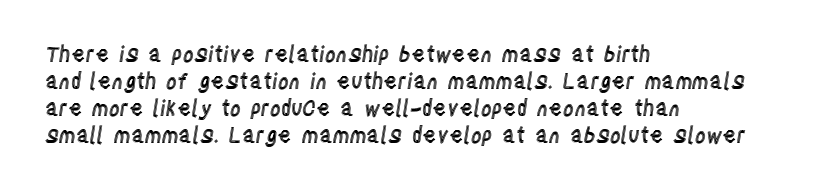
The image shows 21 px text type; set left-aligned, normal line spacing (1.29x), normal letter spacing, not underlined.
